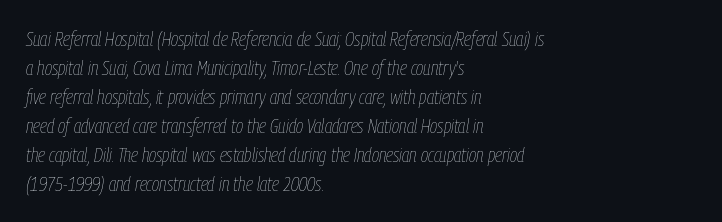
{"italic": "yes", "lean": "right", "slant_degrees": 9, "bold": "no", "underline": "no", "align": "left", "line_spacing": "normal", "line_spacing_ratio": 1.45, "letter_spacing": "normal", "letter_spacing_em": 0.0, "glyph_px": 20}
